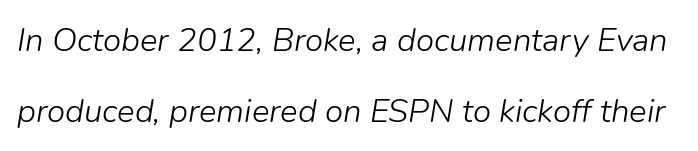
Q: Is the text bold? A: No.
Q: Is the text italic (slanted)? A: Yes, it leans right by about 9 degrees.
Q: Is the text underlined? A: No.
Q: Is the spacing between letters normal or unusually wide? A: Normal.
Q: Is the spacing between lines tight, normal or loose? A: Loose.
Q: Width (condensed, normal, or wide)? A: Normal.
Q: Stroke contrast? A: Low.
Q: x-height? A: Medium.
Q: Monospaced? A: No.
